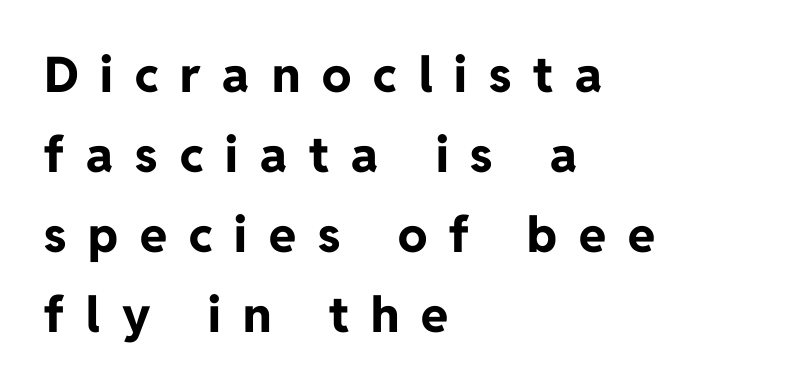
Look at the stroke-to-counter ratio: heavy, a bold. Students, note that the glyphs here are deliberately spaced far apart. This sample is left-justified, so line endings fall wherever the words run out. You could not count columns in this text — the font is proportionally spaced. Do the letters lean? They stand straight. Descenders hang freely into open space.
